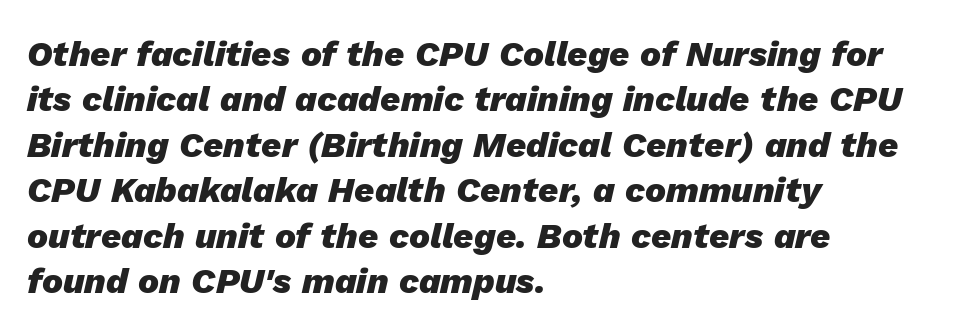
{"italic": "yes", "lean": "right", "slant_degrees": 13, "bold": "yes", "weight": "heavy", "width": "normal", "stroke_contrast": "low", "x_height": "medium", "monospaced": "no", "underline": "no", "align": "left", "line_spacing": "normal", "line_spacing_ratio": 1.3, "letter_spacing": "normal", "letter_spacing_em": 0.0, "glyph_px": 35}
